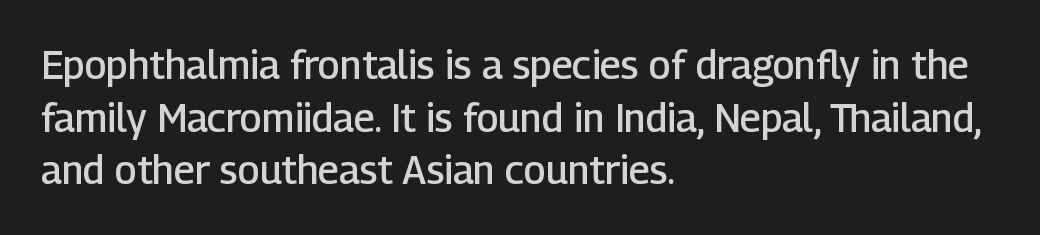
{"serif": "no", "italic": "no", "bold": "semi", "weight": "semibold", "width": "normal", "stroke_contrast": "low", "x_height": "medium", "monospaced": "no", "underline": "no", "align": "left", "line_spacing": "normal", "line_spacing_ratio": 1.35, "letter_spacing": "normal", "letter_spacing_em": 0.0, "glyph_px": 39}
